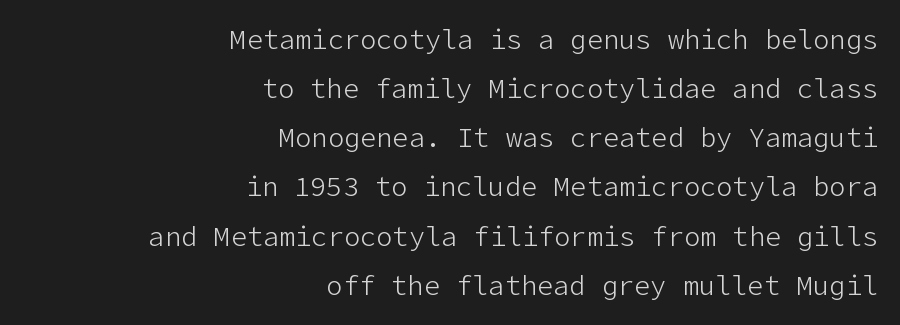
The image shows 27 px text type, upright; set right-aligned, line spacing 1.82x, normal letter spacing, not underlined.
